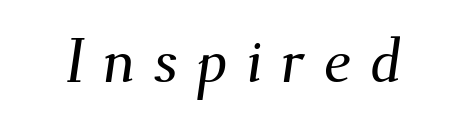
{"serif": "yes", "width": "normal", "stroke_contrast": "medium", "x_height": "small", "monospaced": "no", "underline": "no", "letter_spacing": "wide", "letter_spacing_em": 0.3, "glyph_px": 61}
